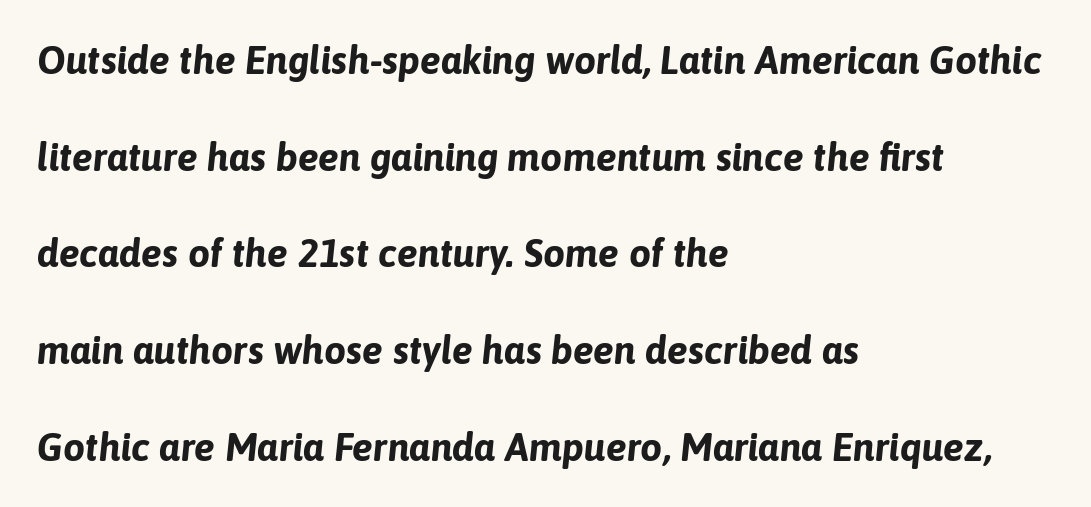
This block would shrink considerably if given ordinary leading; it's expanded now. Heavy-handed strokes throughout: this text is bold. The area under the type is left untouched. Italic? Definitely — the glyphs are oblique.
